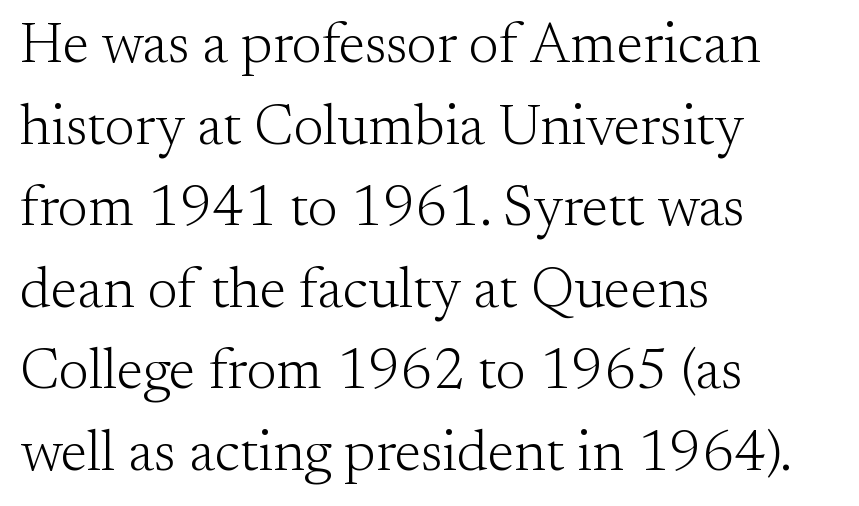
{"serif": "yes", "italic": "no", "bold": "no", "weight": "light", "width": "normal", "stroke_contrast": "medium", "x_height": "small", "monospaced": "no", "underline": "no", "align": "left", "line_spacing": "normal", "line_spacing_ratio": 1.43, "letter_spacing": "normal", "letter_spacing_em": 0.0, "glyph_px": 57}
